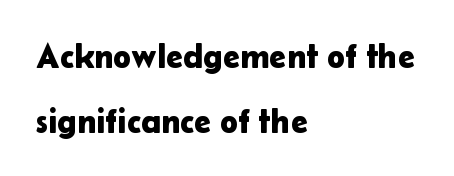
{"serif": "no", "italic": "no", "width": "normal", "stroke_contrast": "low", "x_height": "medium", "monospaced": "no", "underline": "no", "align": "left", "line_spacing": "loose", "line_spacing_ratio": 1.9, "letter_spacing": "normal", "letter_spacing_em": 0.0, "glyph_px": 34}
